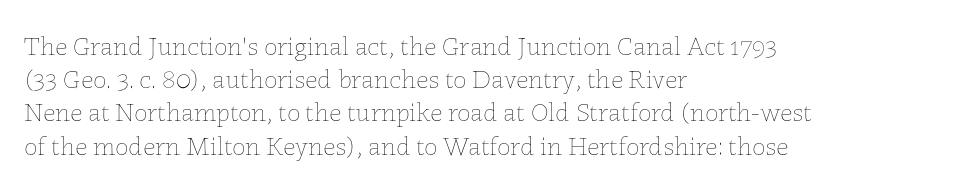
The zone under the glyphs is completely vacant. The passage is arranged the way most books set body copy — flush left. The type sits square on the baseline with zero lean. Weight: in the light-to-regular range. In terms of letterspacing, this is plain default setting.
